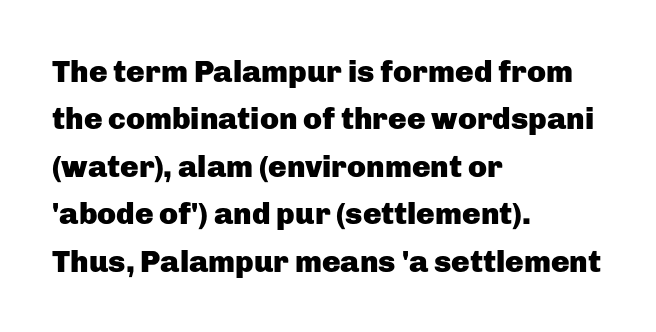
{"serif": "no", "italic": "no", "bold": "yes", "weight": "heavy", "width": "normal", "stroke_contrast": "low", "x_height": "medium", "monospaced": "no", "underline": "no", "align": "left", "line_spacing": "normal", "line_spacing_ratio": 1.53, "letter_spacing": "normal", "letter_spacing_em": 0.0, "glyph_px": 31}
